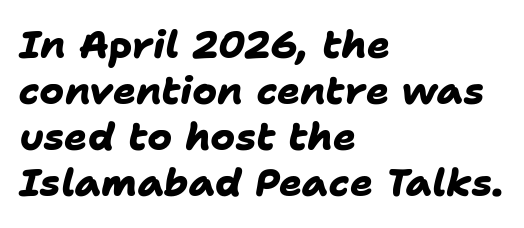
{"serif": "no", "bold": "yes", "weight": "heavy", "width": "normal", "stroke_contrast": "low", "x_height": "medium", "monospaced": "no", "underline": "no", "align": "left", "line_spacing_ratio": 1.21, "letter_spacing": "normal", "letter_spacing_em": 0.0, "glyph_px": 38}
